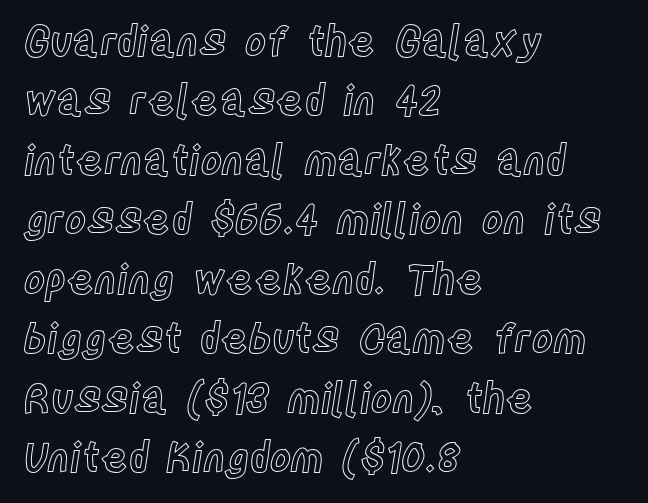
Caption: standard tracking, unaltered. The passage shown is typed in a proportional face where columns would drift. Is there much room between lines? A standard amount, neither cramped nor airy. Beneath every word, the page is bare. One-word summary of the alignment: left.
